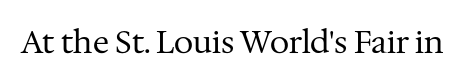
Q: Is the text bold? A: No.
Q: Is the text italic (slanted)? A: No, it is upright.
Q: Is the typeface a serif or a sans-serif typeface? A: Serif.
Q: Is the text underlined? A: No.
Q: Is the spacing between letters normal or unusually wide? A: Normal.
Q: Width (condensed, normal, or wide)? A: Normal.
Q: Stroke contrast? A: Medium.
Q: x-height? A: Medium.
Q: Monospaced? A: No.
